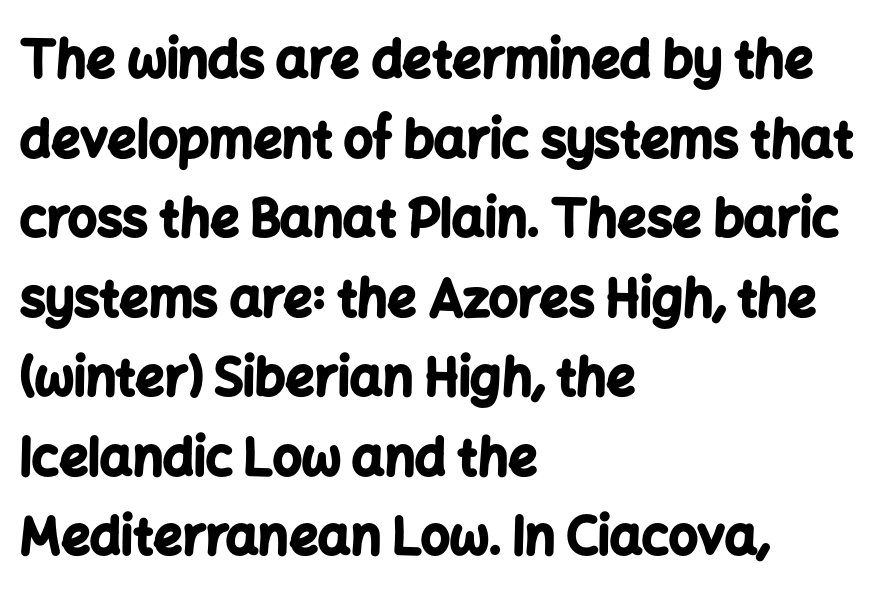
The image shows 51 px bold sans-serif type, upright; set left-aligned, normal line spacing (1.56x), normal letter spacing, not underlined; low stroke contrast and a medium x-height.
